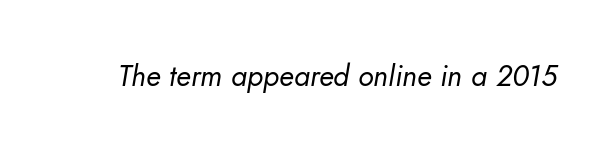
Q: Is the text bold? A: No.
Q: Is the text italic (slanted)? A: Yes, it leans right by about 10 degrees.
Q: Is the text underlined? A: No.
Q: Is the spacing between letters normal or unusually wide? A: Normal.
Q: Width (condensed, normal, or wide)? A: Normal.
Q: Stroke contrast? A: Low.
Q: x-height? A: Small.
Q: Monospaced? A: No.
